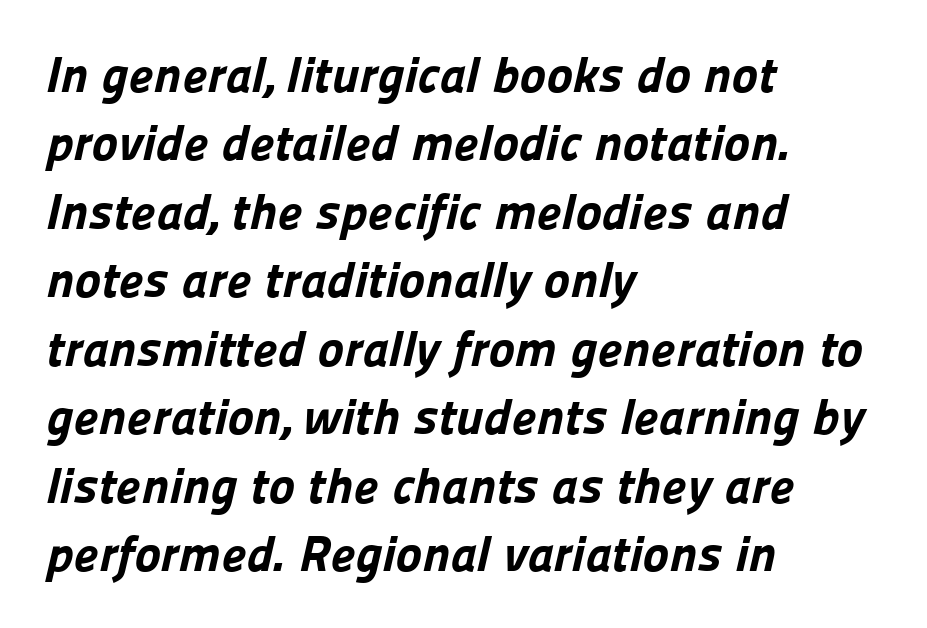
Q: Is the text bold? A: Yes.
Q: Is the typeface a serif or a sans-serif typeface? A: Sans-serif.
Q: Is the text underlined? A: No.
Q: How is the paragraph aligned? A: Left-aligned.
Q: Is the spacing between letters normal or unusually wide? A: Normal.
Q: Is the spacing between lines tight, normal or loose? A: Normal.
Q: Width (condensed, normal, or wide)? A: Normal.
Q: Stroke contrast? A: Low.
Q: x-height? A: Medium.
Q: Monospaced? A: No.
